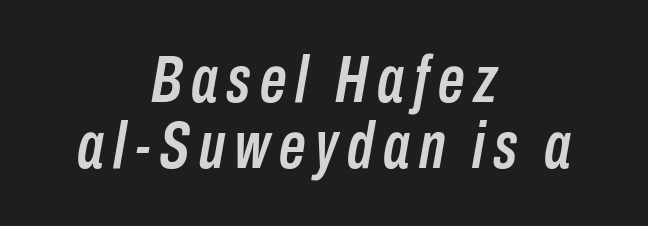
{"italic": "yes", "lean": "right", "slant_degrees": 10, "width": "condensed", "stroke_contrast": "low", "x_height": "medium", "monospaced": "no", "underline": "no", "align": "center", "line_spacing": "tight", "line_spacing_ratio": 1.0, "glyph_px": 66}
